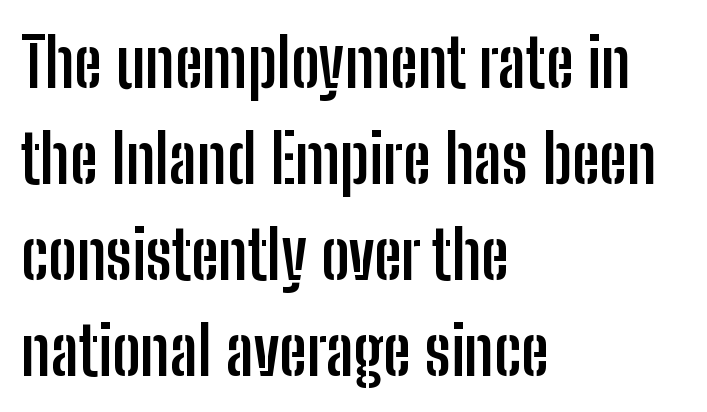
Just letters on the line, the space beneath them empty. Spacing verdict: proportional, widths tailored to each character. This is the regular roman posture of the typeface. Classification — sans serif.
